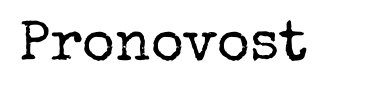
{"serif": "yes", "italic": "no", "bold": "no", "weight": "regular", "width": "normal", "stroke_contrast": "low", "x_height": "medium", "monospaced": "no", "underline": "no", "letter_spacing": "normal", "letter_spacing_em": 0.0, "glyph_px": 56}
